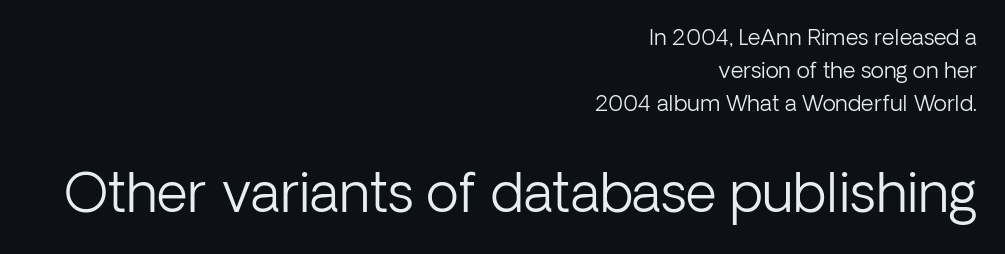
The image shows 54 px light sans-serif type, upright; set right-aligned, normal line spacing (1.51x), normal letter spacing, not underlined; the second (bottom) block is 2.45x larger; low stroke contrast and a medium x-height.
